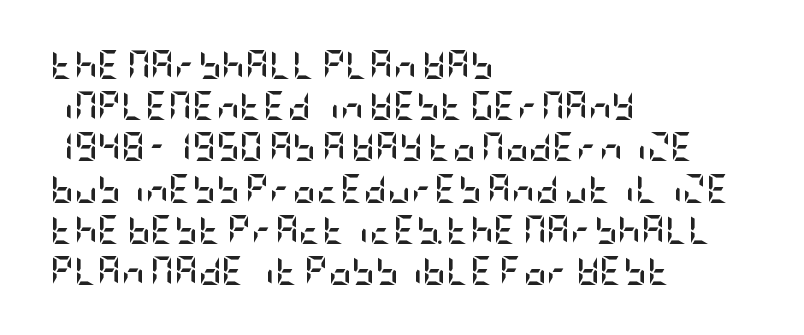
The tracking reads as untouched default to a designer's eye. Letterform terminals end flat and unadorned throughout the passage. The space directly below the letters is spotless. This sample keeps an unexceptional amount of space between lines. Every character sits straight up, as roman type does. The face used here has the dense, thick strokes of a bold.
